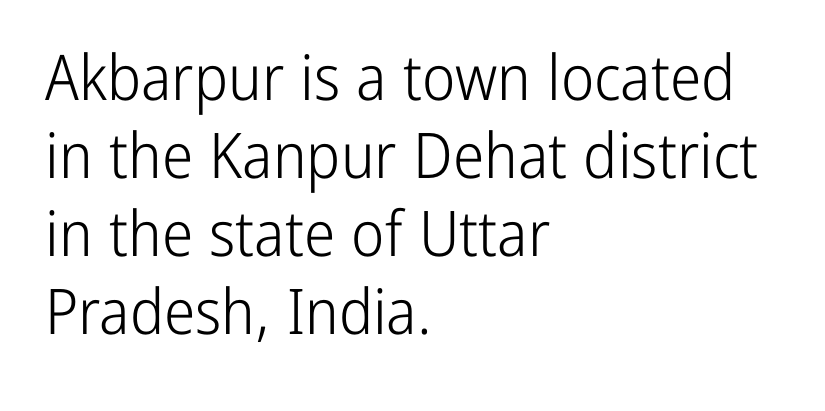
Unlike a traditional serif, this face leaves its strokes unadorned. Anything drawn beneath the words? Only blank space. The ragged edge is on the right, which tells us the setting is flush left. Think standard paragraph weight, or any step lighter than that. Here the designer chose a conventional face with non-uniform glyph widths.
